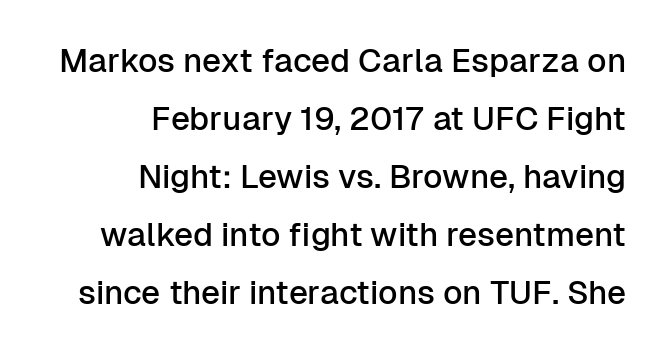
{"serif": "no", "italic": "no", "width": "normal", "stroke_contrast": "low", "x_height": "medium", "monospaced": "no", "underline": "no", "align": "right", "line_spacing_ratio": 1.76, "letter_spacing": "normal", "letter_spacing_em": 0.0, "glyph_px": 33}
